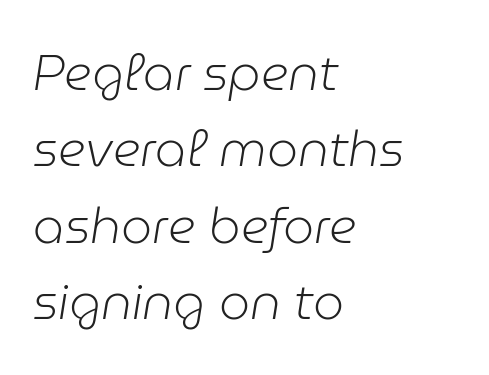
{"italic": "yes", "lean": "right", "slant_degrees": 9, "bold": "no", "weight": "light", "width": "normal", "stroke_contrast": "low", "x_height": "medium", "monospaced": "no", "underline": "no", "align": "left", "line_spacing": "normal", "line_spacing_ratio": 1.56, "letter_spacing": "normal", "letter_spacing_em": 0.0, "glyph_px": 49}
